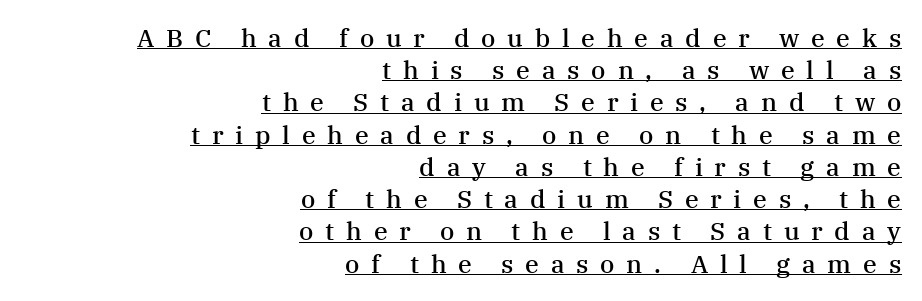
Q: Is the text bold? A: Semi-bold.
Q: Is the text italic (slanted)? A: No, it is upright.
Q: Is the text underlined? A: Yes.
Q: How is the paragraph aligned? A: Right-aligned.
Q: Is the spacing between letters normal or unusually wide? A: Unusually wide.
Q: Is the spacing between lines tight, normal or loose? A: Normal.
